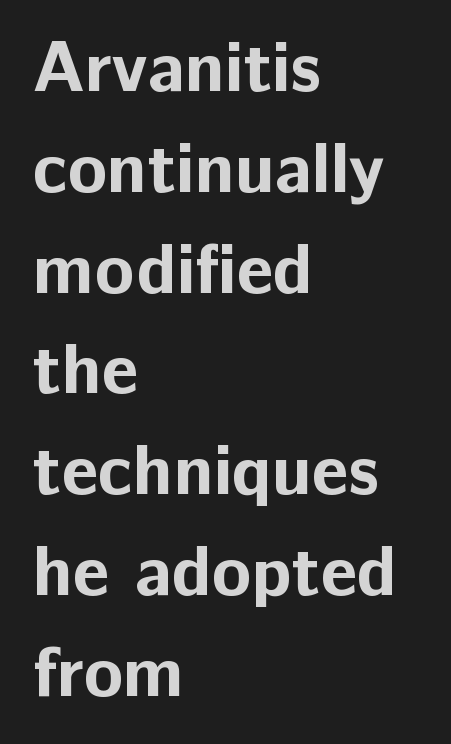
Rendered with straight, roman letterforms. Short and long lines alike share a common starting point at left. Letterform terminals end flat and unadorned throughout the passage. The passage shown stacks its lines at a standard gap. These lines carry a lot of weight — the face is fully bold. Clear beneath every line of the passage.
